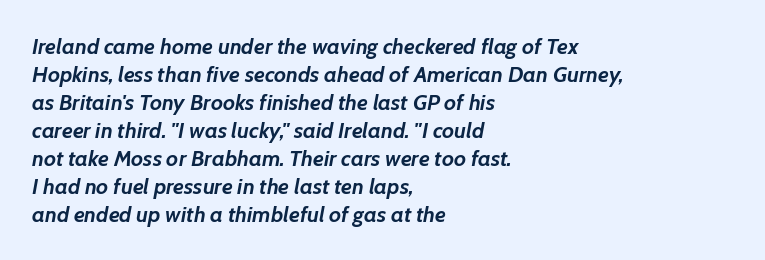
The image shows 22 px bold type, italic (leaning right); set left-aligned, normal line spacing (1.27x), normal letter spacing, not underlined.
